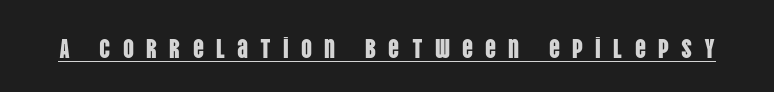
The image shows 27 px text type, upright; set unusually wide letter spacing (+0.45 em), underlined.
